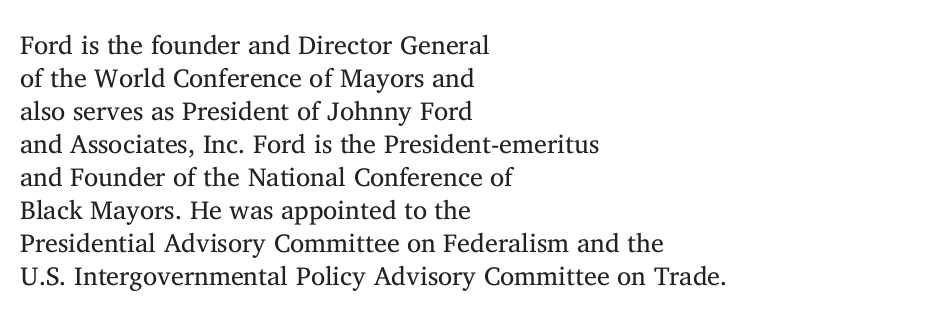
{"italic": "no", "bold": "no", "underline": "no", "align": "left", "line_spacing": "normal", "line_spacing_ratio": 1.27, "letter_spacing": "normal", "letter_spacing_em": 0.0, "glyph_px": 26}
